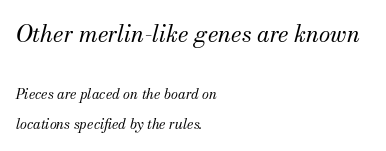
{"italic": "yes", "lean": "right", "slant_degrees": 13, "bold": "no", "underline": "no", "align": "left", "line_spacing": "loose", "line_spacing_ratio": 2.12, "letter_spacing": "normal", "letter_spacing_em": 0.0, "larger_block": "first", "size_ratio": 1.64, "glyph_px": 23}
